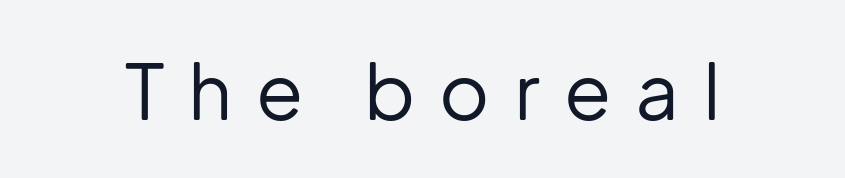
{"serif": "no", "italic": "no", "bold": "no", "weight": "regular", "width": "normal", "stroke_contrast": "low", "x_height": "medium", "monospaced": "no", "underline": "no", "letter_spacing": "wide", "letter_spacing_em": 0.31, "glyph_px": 77}
